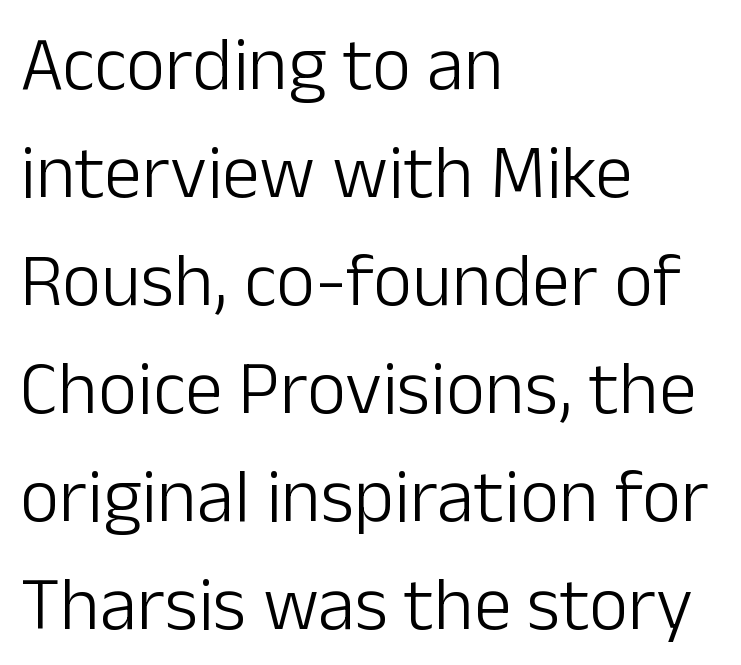
The image shows 76 px light sans-serif type, upright; set left-aligned, normal line spacing (1.42x), normal letter spacing, not underlined; low stroke contrast and a medium x-height.
